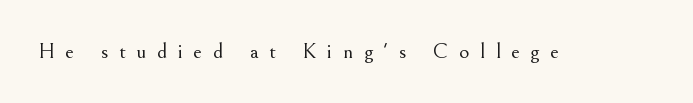
Q: Is the text bold? A: No.
Q: Is the text italic (slanted)? A: No, it is upright.
Q: Is the text underlined? A: No.
Q: Is the spacing between letters normal or unusually wide? A: Unusually wide.
